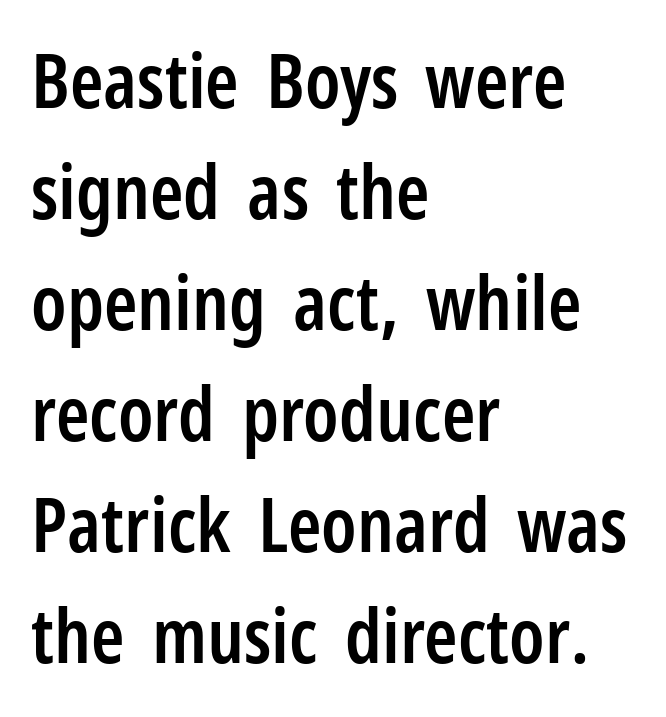
The image shows 76 px semibold, condensed sans-serif type, upright; set left-aligned, normal line spacing (1.46x), normal letter spacing, not underlined; low stroke contrast and a medium x-height.
